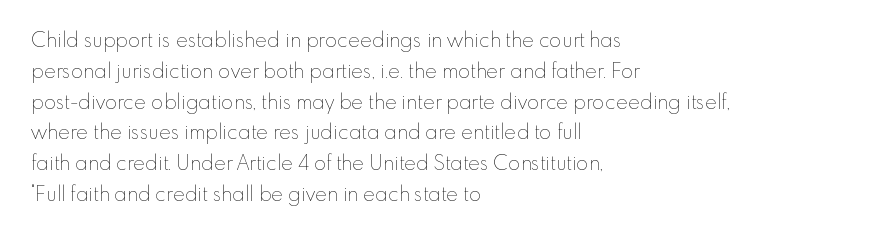
{"italic": "no", "bold": "no", "underline": "no", "align": "left", "line_spacing": "normal", "line_spacing_ratio": 1.54, "letter_spacing": "normal", "letter_spacing_em": 0.0, "glyph_px": 20}
